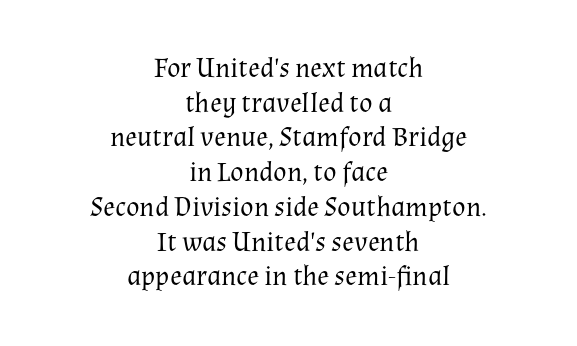
Q: Is the text bold? A: No.
Q: Is the text italic (slanted)? A: No, it is upright.
Q: Is the typeface a serif or a sans-serif typeface? A: Serif.
Q: Is the text underlined? A: No.
Q: How is the paragraph aligned? A: Centered.
Q: Is the spacing between letters normal or unusually wide? A: Normal.
Q: Width (condensed, normal, or wide)? A: Normal.
Q: Stroke contrast? A: Medium.
Q: x-height? A: Medium.
Q: Monospaced? A: No.
